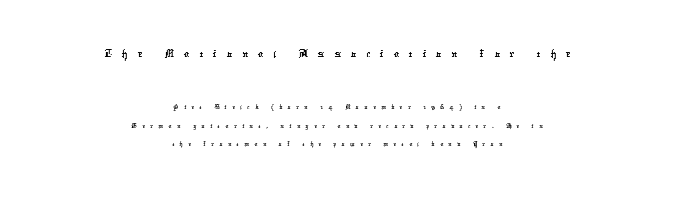
{"underline": "no", "align": "center", "line_spacing_ratio": 1.24, "letter_spacing": "wide", "letter_spacing_em": 0.36, "larger_block": "first", "size_ratio": 1.8, "glyph_px": 27}
